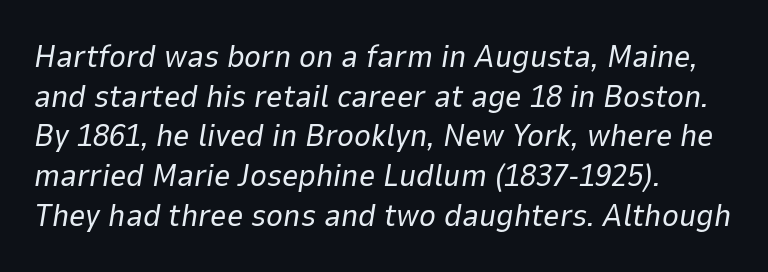
The image shows 32 px regular-weight type, italic (leaning right); set left-aligned, line spacing 1.24x, normal letter spacing, not underlined; low stroke contrast and a medium x-height.
